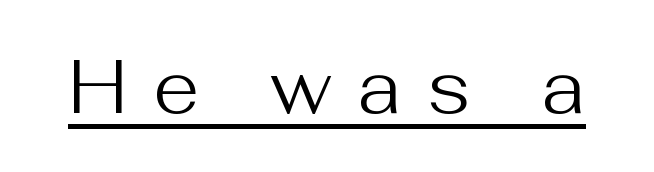
Q: Is the text bold? A: No.
Q: Is the text italic (slanted)? A: No, it is upright.
Q: Is the typeface a serif or a sans-serif typeface? A: Sans-serif.
Q: Is the text underlined? A: Yes.
Q: Is the spacing between letters normal or unusually wide? A: Unusually wide.
Q: Width (condensed, normal, or wide)? A: Normal.
Q: Stroke contrast? A: Medium.
Q: x-height? A: Medium.
Q: Monospaced? A: No.
